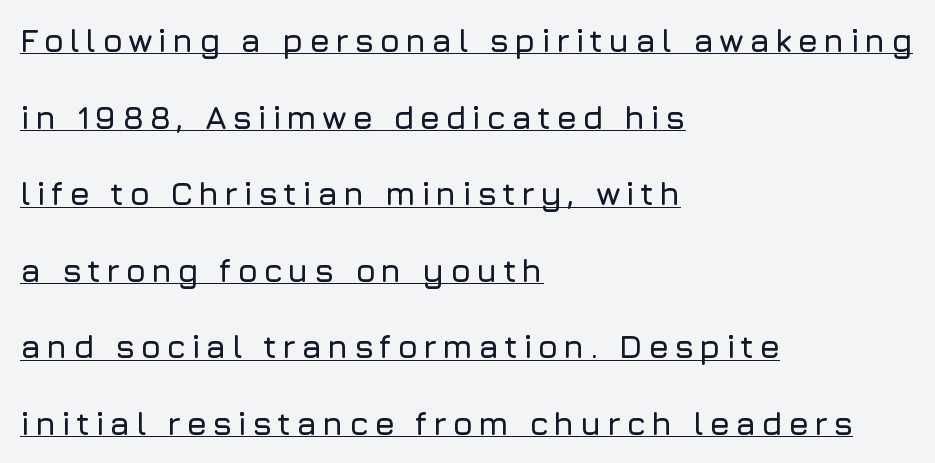
{"serif": "no", "italic": "no", "width": "normal", "stroke_contrast": "low", "x_height": "medium", "monospaced": "no", "underline": "yes", "align": "left", "line_spacing": "loose", "line_spacing_ratio": 2.32, "glyph_px": 33}
